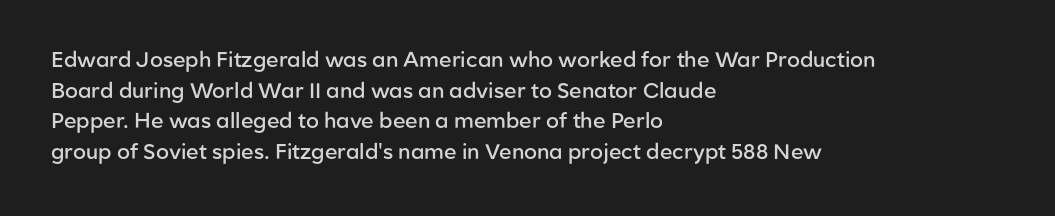
The image shows 21 px text type, upright; set left-aligned, normal line spacing (1.46x), normal letter spacing, not underlined.
